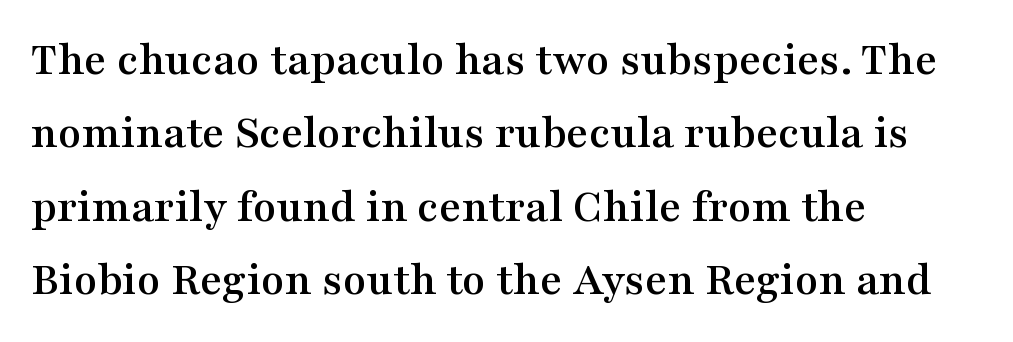
{"serif": "yes", "italic": "no", "width": "wide", "stroke_contrast": "medium", "x_height": "medium", "monospaced": "no", "underline": "no", "align": "left", "line_spacing": "normal", "line_spacing_ratio": 1.53, "letter_spacing": "normal", "letter_spacing_em": 0.0, "glyph_px": 48}
